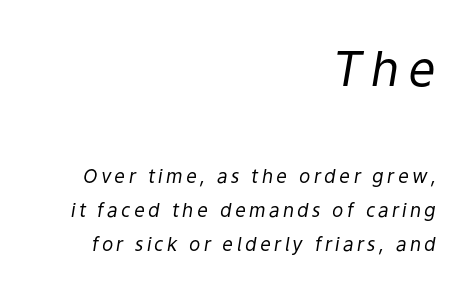
Italic: yes, the glyphs are oblique. All the whitespace from short lines collects on the left. Note the varied advance widths — an 'i' is clearly narrower than an 'm'. Stems and bowls with no extra thickness — not bold. Large over small — that's the arrangement of the two blocks here. Bare-footed words on every line.
